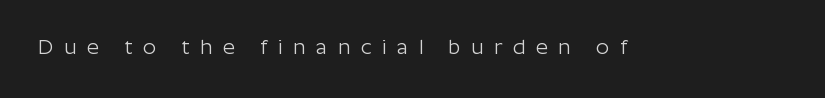
The image shows 21 px text type, upright; set unusually wide letter spacing (+0.49 em), not underlined.
